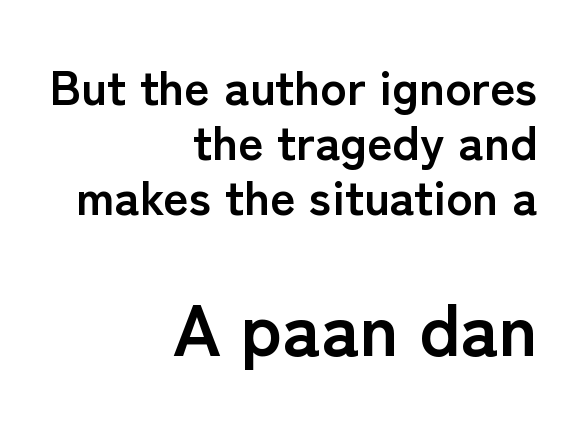
{"serif": "no", "italic": "no", "bold": "yes", "weight": "semibold", "width": "normal", "stroke_contrast": "low", "x_height": "medium", "monospaced": "no", "underline": "no", "align": "right", "line_spacing": "tight", "line_spacing_ratio": 1.12, "letter_spacing": "normal", "letter_spacing_em": 0.0, "larger_block": "second", "size_ratio": 1.49, "glyph_px": 73}
